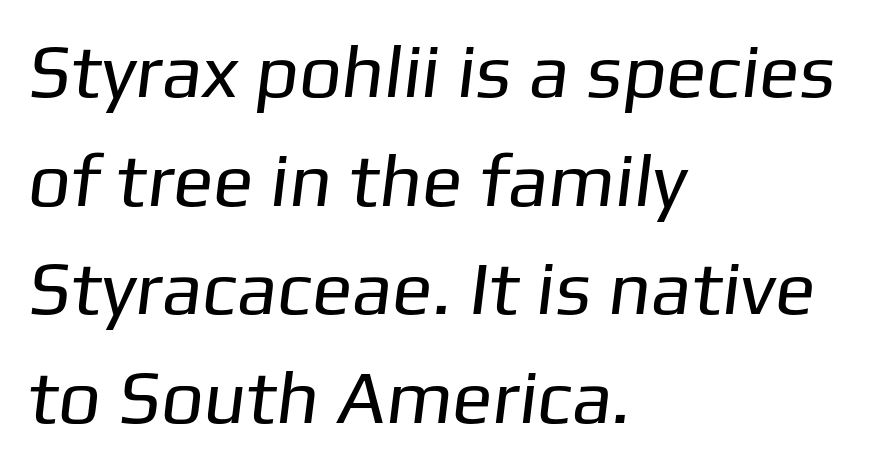
Q: Is the text bold? A: No.
Q: Is the typeface a serif or a sans-serif typeface? A: Sans-serif.
Q: Is the text underlined? A: No.
Q: How is the paragraph aligned? A: Left-aligned.
Q: Is the spacing between letters normal or unusually wide? A: Normal.
Q: Is the spacing between lines tight, normal or loose? A: Normal.
Q: Width (condensed, normal, or wide)? A: Normal.
Q: Stroke contrast? A: Low.
Q: x-height? A: Medium.
Q: Monospaced? A: No.
